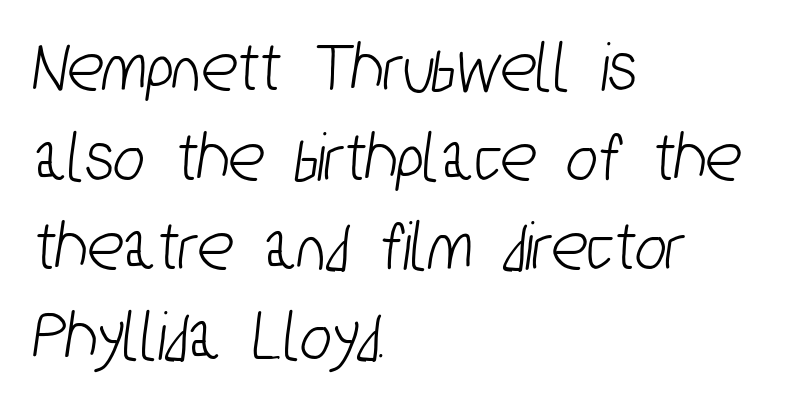
{"serif": "no", "width": "condensed", "stroke_contrast": "low", "x_height": "medium", "monospaced": "no", "underline": "no", "align": "left", "line_spacing_ratio": 1.21, "letter_spacing": "normal", "letter_spacing_em": 0.0, "glyph_px": 74}
